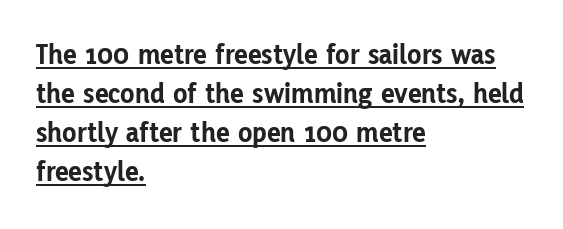
The image shows 29 px bold sans-serif type, upright; set left-aligned, normal line spacing (1.35x), normal letter spacing, underlined; low stroke contrast and a medium x-height.
